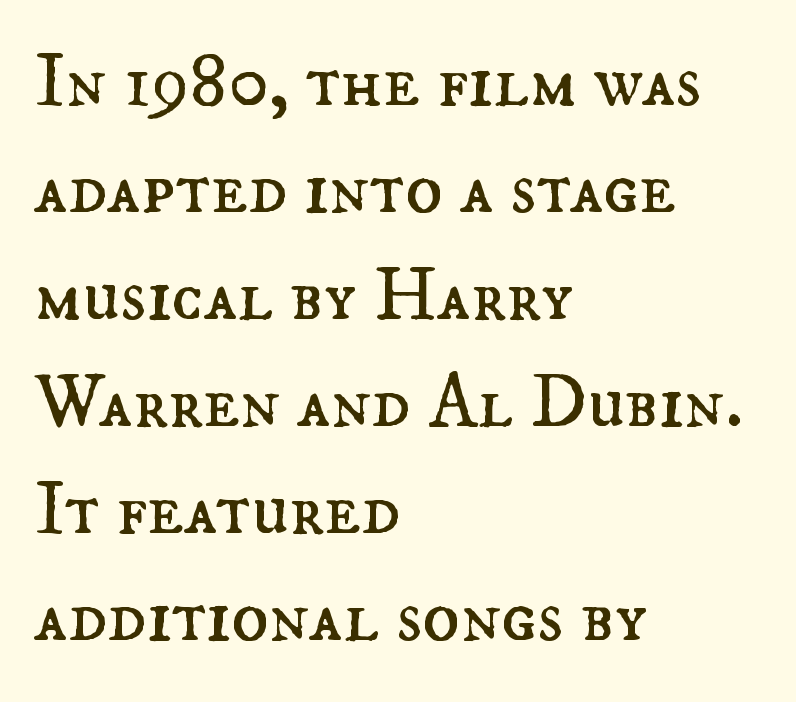
A typesetter would call this proportional, since set widths differ per character. Does the leading feel generous? No, just average. Stroke mass is kept to a normal reading level or below. The specimen omits any rule beneath the text block's lines. The lines in this sample share a left origin and differ only in where they stop. The letters stand straight up with perfectly vertical stems.
